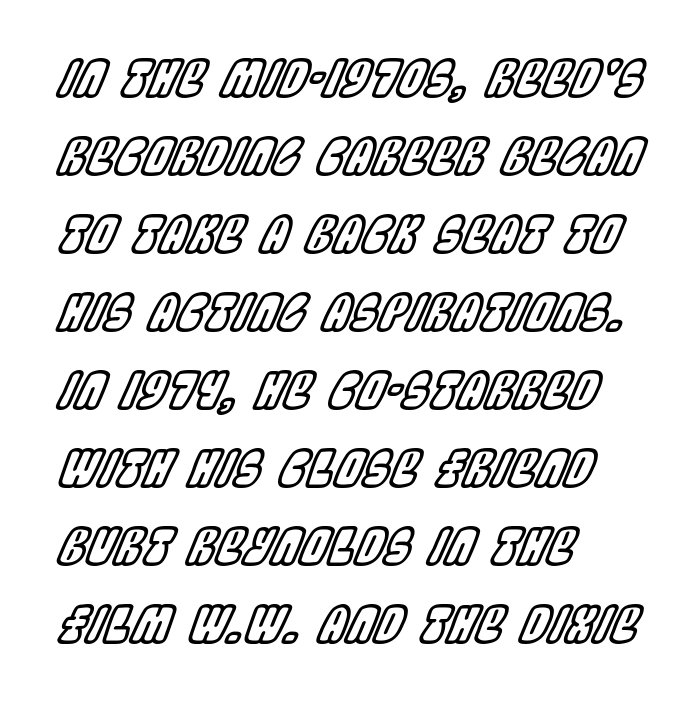
Q: Is the text italic (slanted)? A: Yes, it leans right by about 22 degrees.
Q: Is the text underlined? A: No.
Q: How is the paragraph aligned? A: Left-aligned.
Q: Is the spacing between letters normal or unusually wide? A: Normal.
Q: Is the spacing between lines tight, normal or loose? A: Normal.
Q: Width (condensed, normal, or wide)? A: Condensed.
Q: x-height? A: Large.
Q: Monospaced? A: No.
